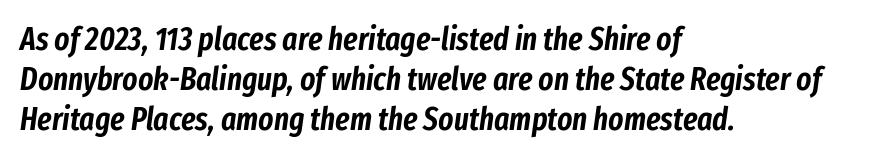
The image shows 32 px condensed type, italic (leaning right); set left-aligned, normal line spacing (1.25x), normal letter spacing, not underlined; low stroke contrast and a medium x-height.
